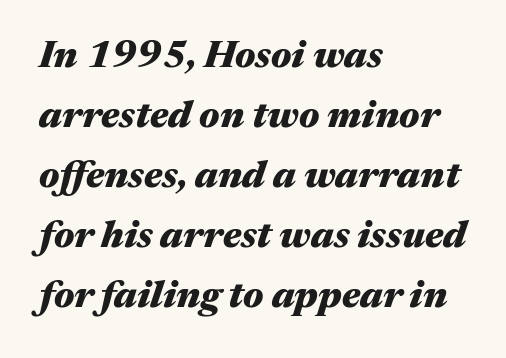
The image shows 38 px heavy, wide type, italic (leaning right); set left-aligned, normal line spacing (1.58x), normal letter spacing, not underlined; medium stroke contrast and a medium x-height.
